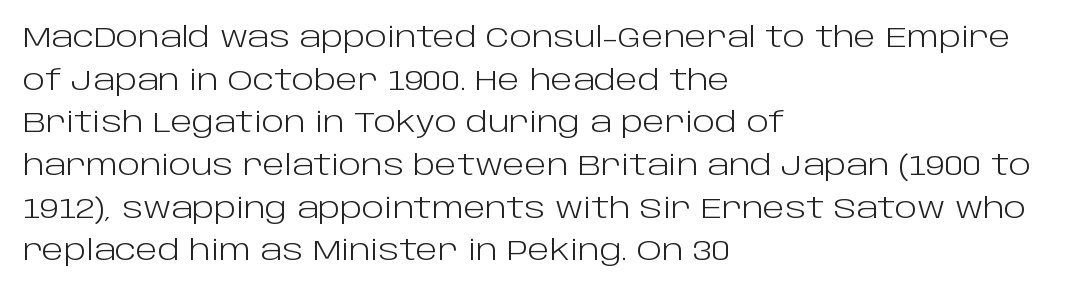
Q: Is the text bold? A: No.
Q: Is the text italic (slanted)? A: No, it is upright.
Q: Is the typeface a serif or a sans-serif typeface? A: Sans-serif.
Q: Is the text underlined? A: No.
Q: How is the paragraph aligned? A: Left-aligned.
Q: Is the spacing between letters normal or unusually wide? A: Normal.
Q: Is the spacing between lines tight, normal or loose? A: Normal.
Q: Width (condensed, normal, or wide)? A: Normal.
Q: Stroke contrast? A: Low.
Q: x-height? A: Large.
Q: Monospaced? A: No.
